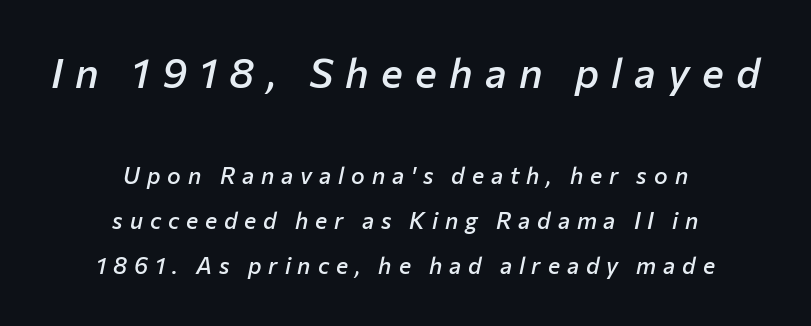
Inter-character spacing is expanded well beyond the font's built-in metrics. The sample has been set in demibold, a notch under bold. The lettering tilts uniformly, giving the passage an italic look. Caption: upper text group enlarged, lower text group reduced. The rendering positions every line midway between the sides. The passage shown is typed in a proportional face where columns would drift.
